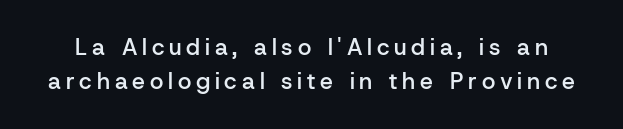
{"italic": "no", "bold": "semi", "underline": "no", "line_spacing": "normal", "line_spacing_ratio": 1.5, "letter_spacing": "wide", "letter_spacing_em": 0.21, "glyph_px": 23}
